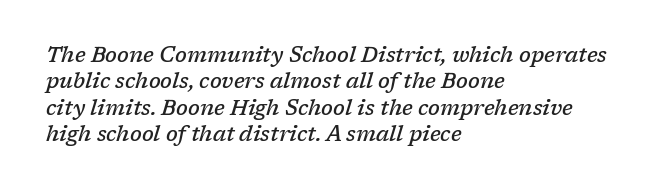
{"italic": "yes", "lean": "right", "slant_degrees": 17, "bold": "semi", "underline": "no", "align": "left", "line_spacing": "normal", "line_spacing_ratio": 1.26, "letter_spacing": "normal", "letter_spacing_em": 0.0, "glyph_px": 21}
